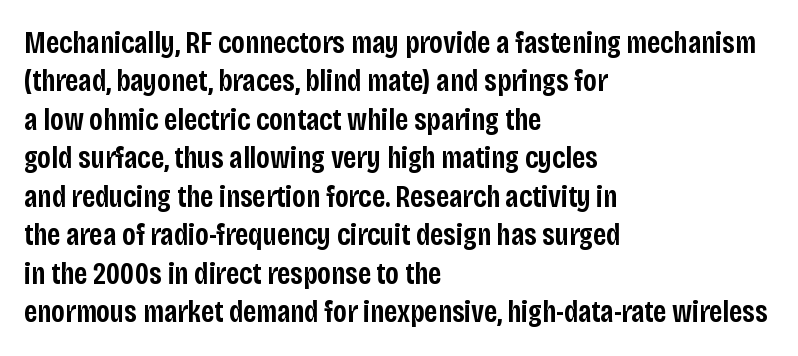
Q: Is the text bold? A: Semi-bold.
Q: Is the text italic (slanted)? A: No, it is upright.
Q: Is the typeface a serif or a sans-serif typeface? A: Sans-serif.
Q: Is the text underlined? A: No.
Q: How is the paragraph aligned? A: Left-aligned.
Q: Is the spacing between letters normal or unusually wide? A: Normal.
Q: Width (condensed, normal, or wide)? A: Condensed.
Q: Stroke contrast? A: Low.
Q: x-height? A: Large.
Q: Monospaced? A: No.
